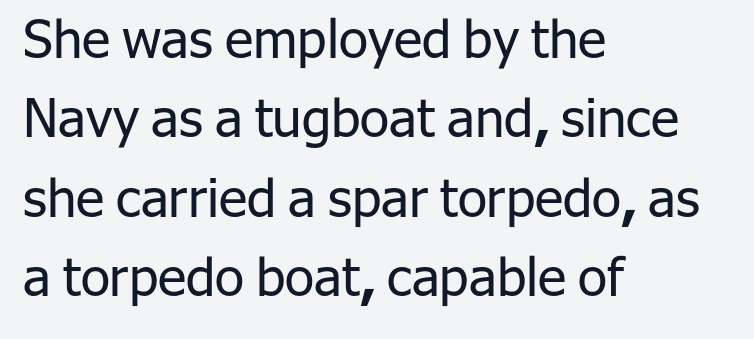
{"serif": "no", "italic": "no", "bold": "no", "weight": "regular", "width": "normal", "stroke_contrast": "low", "x_height": "medium", "monospaced": "no", "underline": "no", "align": "left", "line_spacing": "normal", "line_spacing_ratio": 1.5, "letter_spacing": "normal", "letter_spacing_em": 0.0, "glyph_px": 53}
